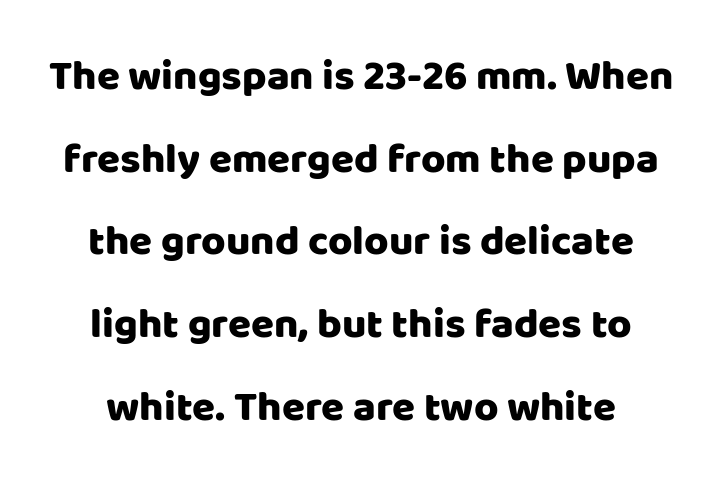
{"serif": "no", "italic": "no", "width": "normal", "stroke_contrast": "low", "x_height": "large", "monospaced": "no", "underline": "no", "line_spacing": "loose", "line_spacing_ratio": 1.97, "letter_spacing": "normal", "letter_spacing_em": 0.0, "glyph_px": 42}
